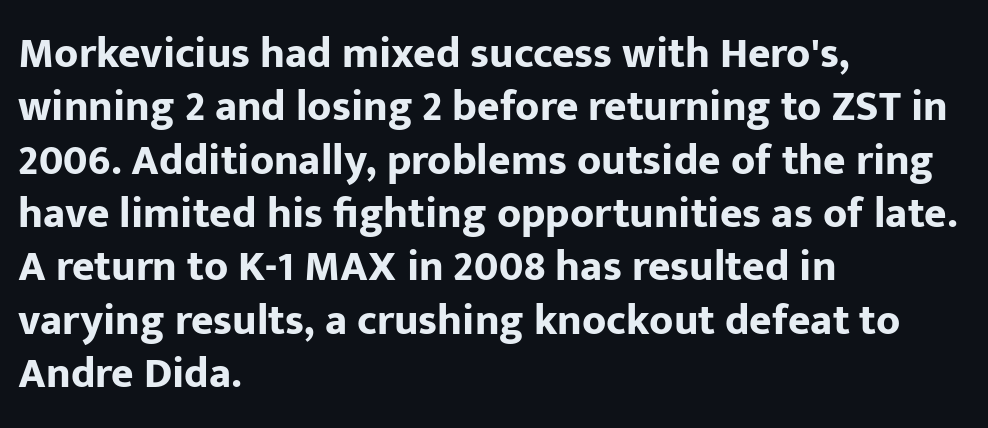
The image shows 43 px bold sans-serif type, upright; set left-aligned, line spacing 1.24x, normal letter spacing, not underlined; low stroke contrast and a medium x-height.
